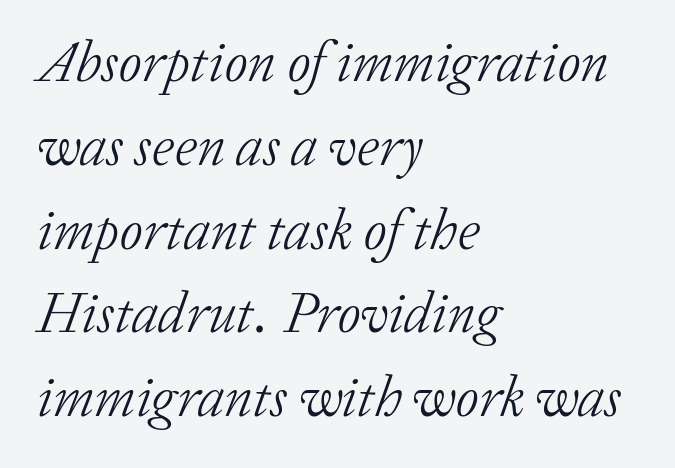
Characters are canted at an angle relative to the baseline's perpendicular. This is serif lettering, the kind often seen in printed books. Weight: regular or lighter. The compositor pushed each line to the left boundary.
